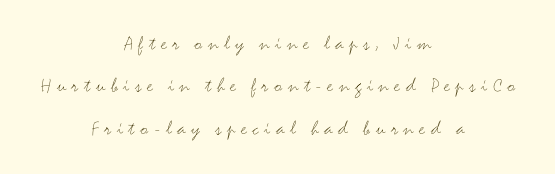
{"bold": "no", "underline": "no", "align": "center", "line_spacing": "loose", "line_spacing_ratio": 2.02, "letter_spacing": "wide", "letter_spacing_em": 0.26, "glyph_px": 21}
